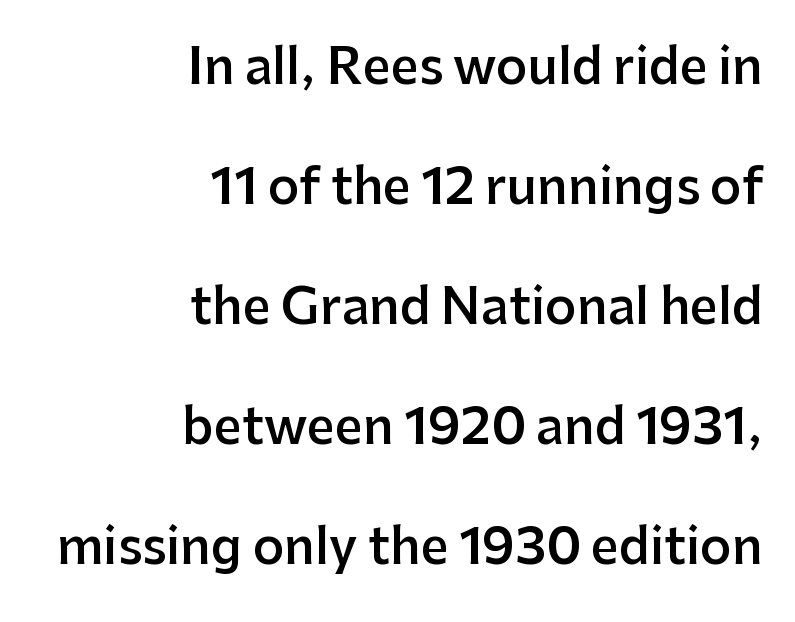
Q: Is the text bold? A: Semi-bold.
Q: Is the text italic (slanted)? A: No, it is upright.
Q: Is the typeface a serif or a sans-serif typeface? A: Sans-serif.
Q: Is the text underlined? A: No.
Q: How is the paragraph aligned? A: Right-aligned.
Q: Is the spacing between letters normal or unusually wide? A: Normal.
Q: Is the spacing between lines tight, normal or loose? A: Loose.
Q: Width (condensed, normal, or wide)? A: Normal.
Q: Stroke contrast? A: Low.
Q: x-height? A: Medium.
Q: Monospaced? A: No.
